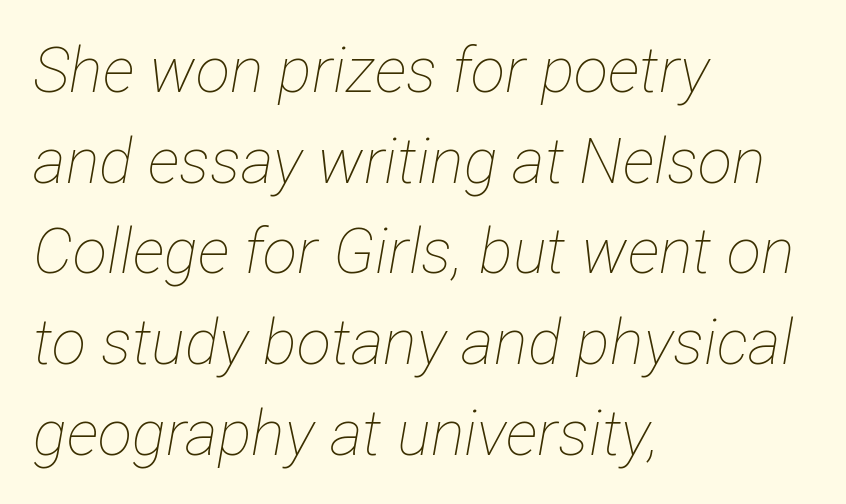
Baseline-to-baseline distance is the conventional proportion of letter height. Spacing between characters is what you'd get straight out of the box. The rendering applies a slant to the glyphs. Think standard paragraph weight, or any step lighter than that.
